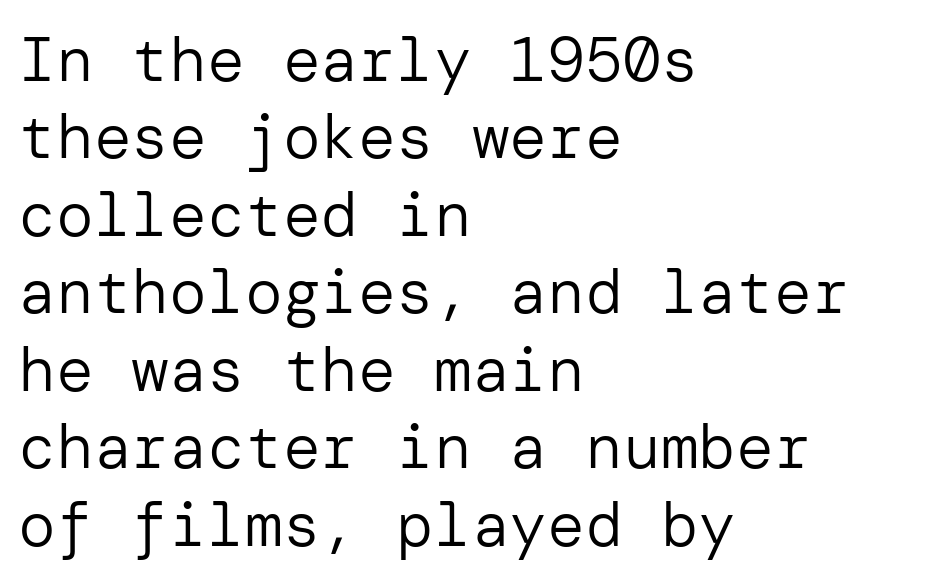
Does the copy run flush right? No — it runs flush left. A quiet, ordinary-to-light weight characterises the typeface. Nope, not italic — everything's standing straight. Clear beneath every line of the passage.
